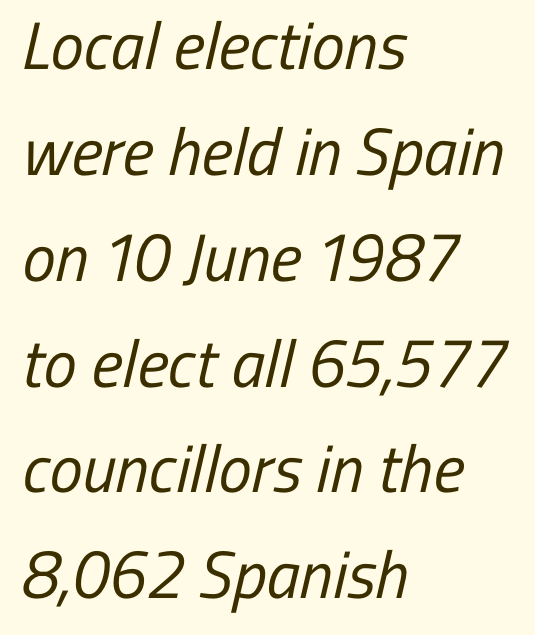
Q: Is the text bold? A: No.
Q: Is the typeface a serif or a sans-serif typeface? A: Sans-serif.
Q: Is the text underlined? A: No.
Q: How is the paragraph aligned? A: Left-aligned.
Q: Is the spacing between letters normal or unusually wide? A: Normal.
Q: Is the spacing between lines tight, normal or loose? A: Normal.
Q: Width (condensed, normal, or wide)? A: Condensed.
Q: Stroke contrast? A: Low.
Q: x-height? A: Medium.
Q: Monospaced? A: No.
